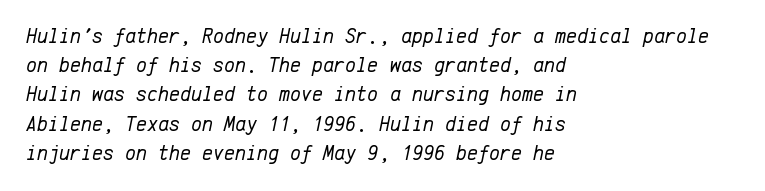
{"italic": "yes", "lean": "right", "slant_degrees": 12, "bold": "no", "underline": "no", "align": "left", "line_spacing": "normal", "line_spacing_ratio": 1.39, "letter_spacing": "normal", "letter_spacing_em": 0.0, "glyph_px": 21}
